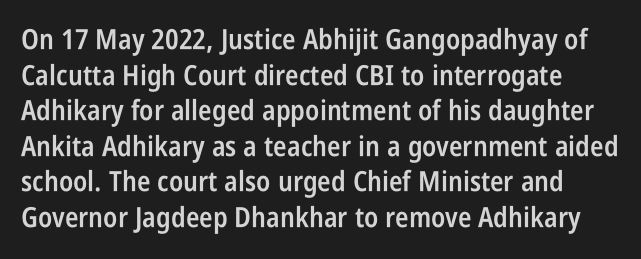
Q: Is the text bold? A: Semi-bold.
Q: Is the text italic (slanted)? A: No, it is upright.
Q: Is the typeface a serif or a sans-serif typeface? A: Sans-serif.
Q: Is the text underlined? A: No.
Q: Is the spacing between letters normal or unusually wide? A: Normal.
Q: Is the spacing between lines tight, normal or loose? A: Normal.
Q: Width (condensed, normal, or wide)? A: Condensed.
Q: Stroke contrast? A: Low.
Q: x-height? A: Large.
Q: Monospaced? A: No.
